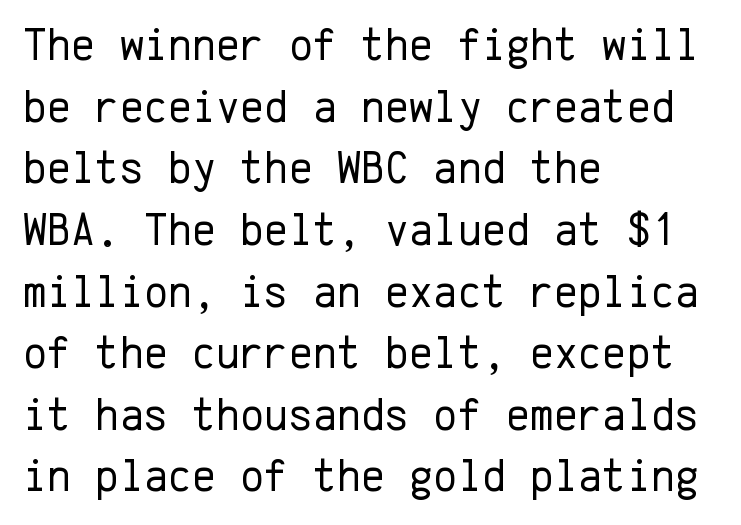
The paragraph shown leans on its left margin. A typesetter would call this leading conventional body-copy spacing. This is the regular roman posture of the typeface. Nobody touched the tracking dial on this one. Unmarked baselines from the first word to the last.
